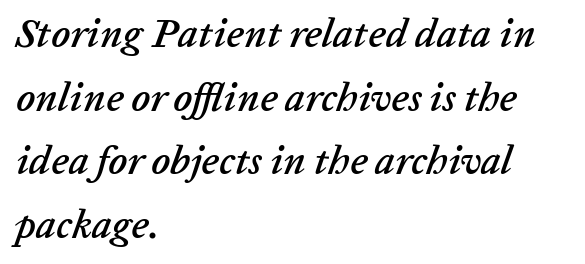
Honestly, there is no underline to notice here at all. The face used here has a pronounced slope to its letters. Each line starts at the same left margin while the right side varies. The type is set solid horizontally, with unmodified tracking. Character widths vary here, with narrow letters taking less room than wide ones. Horizontal bands of white between lines are of average thickness.
